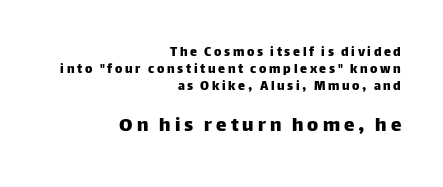
Q: Is the text italic (slanted)? A: No, it is upright.
Q: Is the text underlined? A: No.
Q: How is the paragraph aligned? A: Right-aligned.
Q: Which block of text is set in a larger size, the first (top) or the second (bottom)? A: The second (bottom) one.
